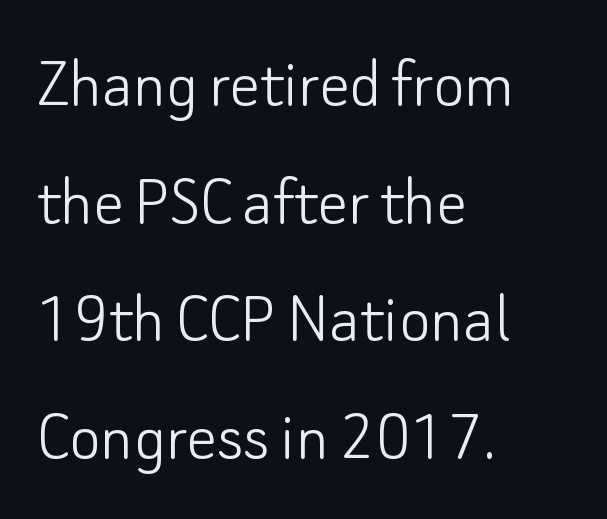
Q: Is the text bold? A: No.
Q: Is the text italic (slanted)? A: No, it is upright.
Q: Is the typeface a serif or a sans-serif typeface? A: Sans-serif.
Q: Is the text underlined? A: No.
Q: How is the paragraph aligned? A: Left-aligned.
Q: Is the spacing between letters normal or unusually wide? A: Normal.
Q: Is the spacing between lines tight, normal or loose? A: Normal.
Q: Width (condensed, normal, or wide)? A: Normal.
Q: Stroke contrast? A: Low.
Q: x-height? A: Small.
Q: Monospaced? A: No.
